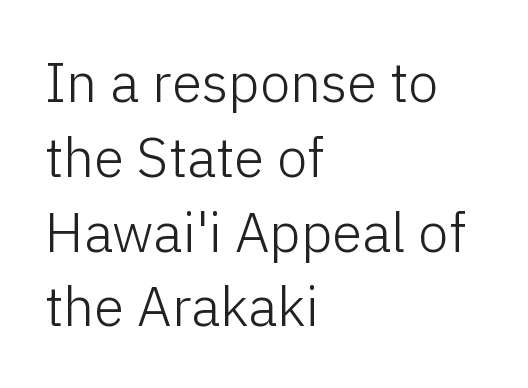
The text was rendered using a sans face with plain stroke endings. The foot of each line stays bare and open. These lines stack with their left ends in a neat column. Heaviness? Minimal to ordinary, like unemphasized prose. Tall strokes in this sample are plumb rather than angled.
